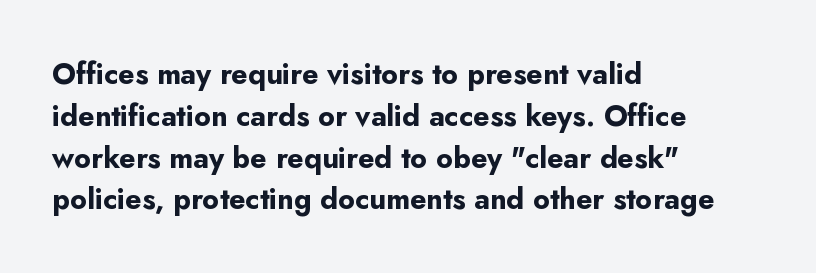
The image shows 29 px bold sans-serif type, upright; set left-aligned, normal line spacing (1.44x), normal letter spacing, not underlined; low stroke contrast and a small x-height.
